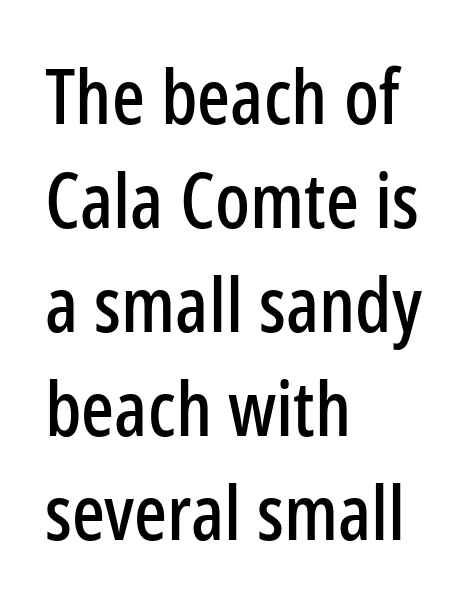
Each row of text sits above clean, open space. This rendering uses left alignment, leaving the right contour irregular. This sample uses an upright cut, with every glyph sitting square on the baseline. To sum up the face: it is a sans, with no serifs. Proportional: the letters do not fall into vertical columns.
